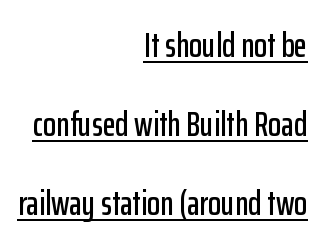
{"serif": "no", "italic": "no", "width": "condensed", "stroke_contrast": "low", "x_height": "medium", "monospaced": "no", "underline": "yes", "align": "right", "line_spacing": "loose", "line_spacing_ratio": 2.32, "letter_spacing": "normal", "letter_spacing_em": 0.0, "glyph_px": 34}
